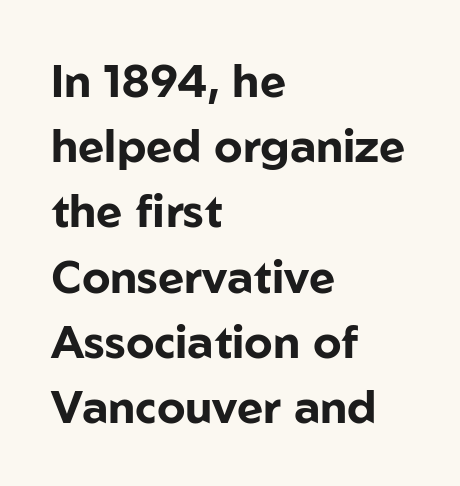
{"serif": "no", "italic": "no", "bold": "yes", "weight": "bold", "width": "normal", "stroke_contrast": "low", "x_height": "medium", "monospaced": "no", "underline": "no", "align": "left", "line_spacing": "normal", "line_spacing_ratio": 1.45, "letter_spacing": "normal", "letter_spacing_em": 0.0, "glyph_px": 45}
